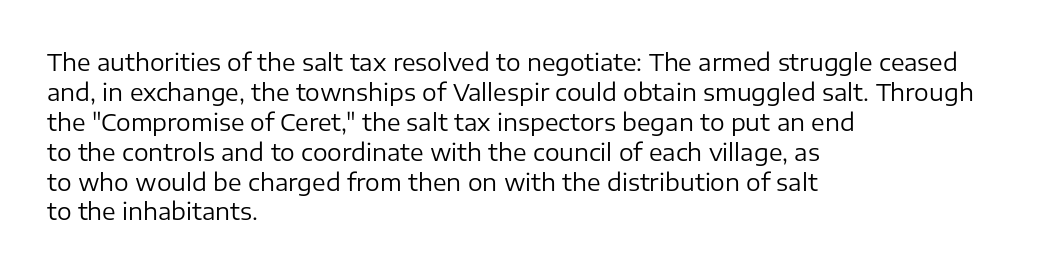
The lines are quadded left. The font sits on the lighter half of the weight spectrum, regular included. Tracking here is standard; glyphs follow each other at the usual distance. Italic? Not at all — the glyphs are vertical. Rule under the text: the space is simply empty.
